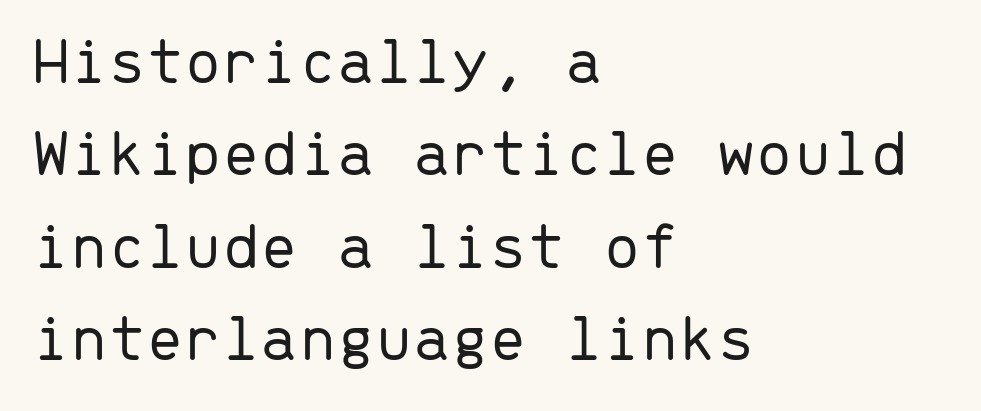
No word sits above an underline. Vertical spacing — default. Compared with a centered layout, this one pins lines to the left instead. The characters are drawn with everyday or finer stroke widths. Are there feet on the stems? There aren't — it's a sans.
